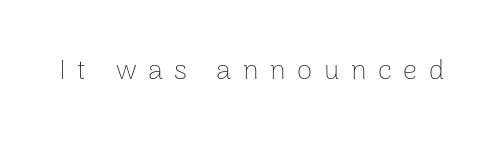
Weight: in the light-to-regular range. Spacing verdict: proportional, widths tailored to each character. The glyphs are unaccompanied by any horizontal stroke below them. The typeface chosen for these lines omits serifs. Students, note that the glyphs here are deliberately spaced far apart. The typography opts for an upright posture over an oblique one.
